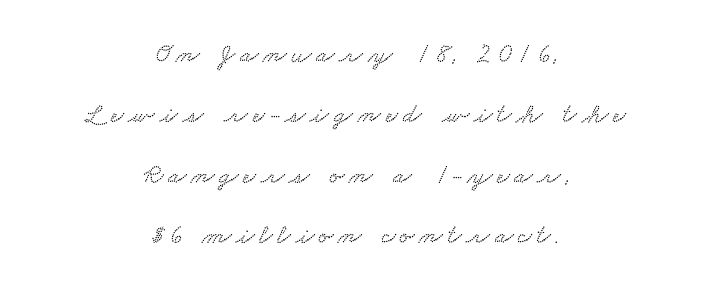
If you measured baseline to baseline, you'd find a long distance. Bare-footed words on every line. These lines stack symmetrically, like a column narrowing and widening about its center.
